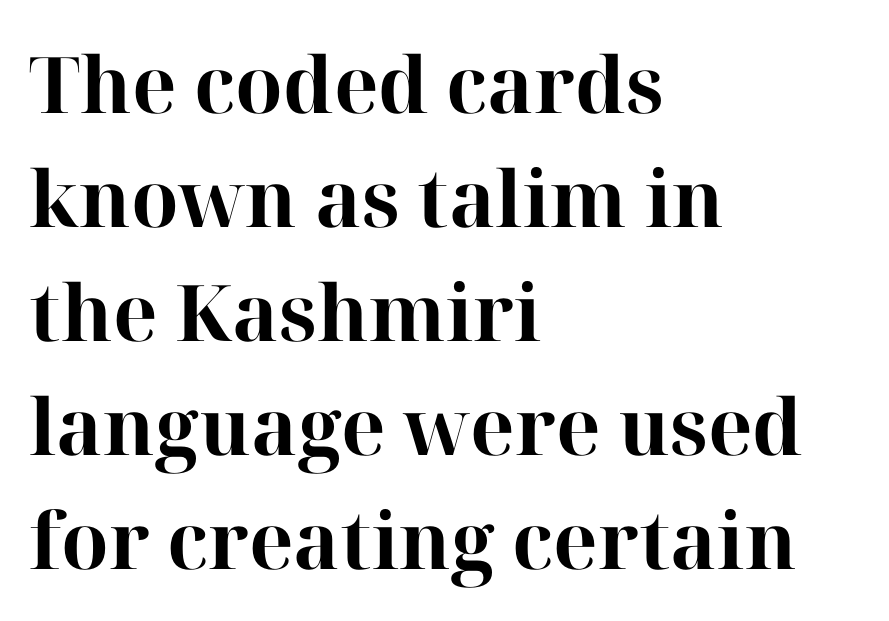
The image shows 78 px bold serif type, upright; set left-aligned, normal line spacing (1.46x), normal letter spacing, not underlined; high stroke contrast and a medium x-height.
